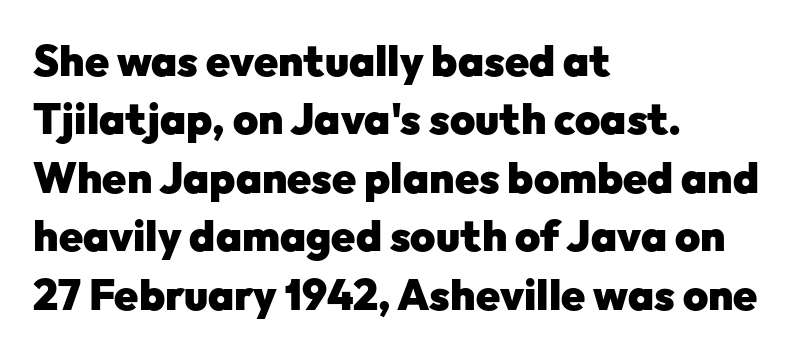
The image shows 43 px heavy sans-serif type, upright; set left-aligned, normal line spacing (1.36x), normal letter spacing, not underlined; low stroke contrast and a medium x-height.
